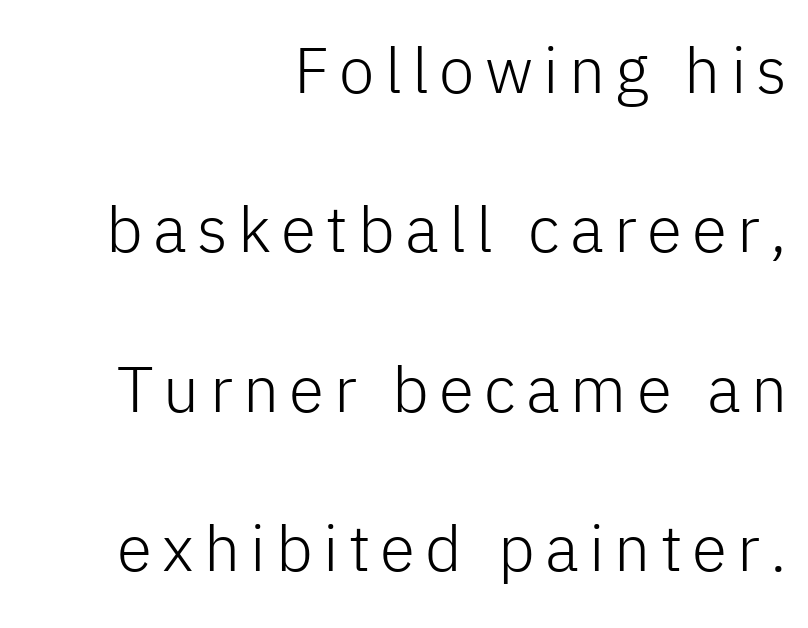
The image shows 64 px light sans-serif type, upright; set right-aligned, loose line spacing (2.49x), not underlined; low stroke contrast and a medium x-height.
